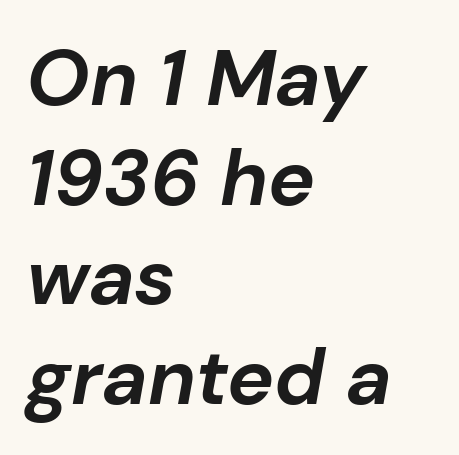
Q: Is the text bold? A: Yes.
Q: Is the text italic (slanted)? A: Yes, it leans right by about 10 degrees.
Q: Is the text underlined? A: No.
Q: How is the paragraph aligned? A: Left-aligned.
Q: Is the spacing between letters normal or unusually wide? A: Normal.
Q: Is the spacing between lines tight, normal or loose? A: Normal.
Q: Width (condensed, normal, or wide)? A: Normal.
Q: Stroke contrast? A: Low.
Q: x-height? A: Medium.
Q: Monospaced? A: No.
